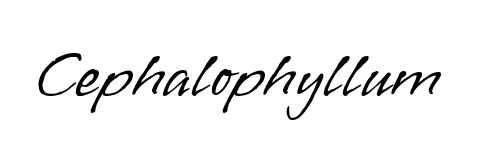
The space beneath each line is pristine and unruled. Short note: letters normally spaced. The letters advance in unequal steps, a hallmark of proportional type. Letterform terminals end flat and unadorned throughout the passage. No letter is thick-stroked: the sample isn't bold.
